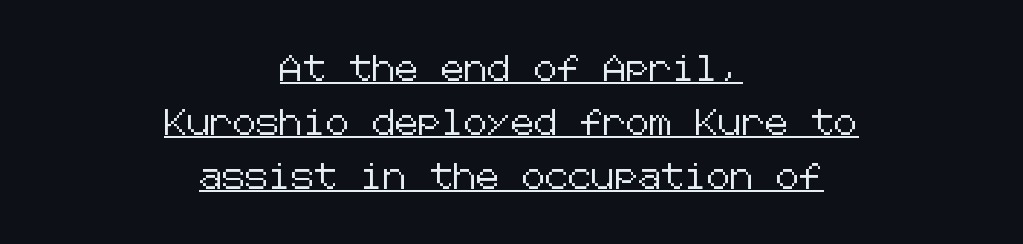
Between one letter and the next there's only the usual sliver of space. Do the letters lean? They stand straight. Notice how a bar underscores the lettering throughout. The vertical gap from one line to the next is large. The rendering positions every line midway between the sides.
